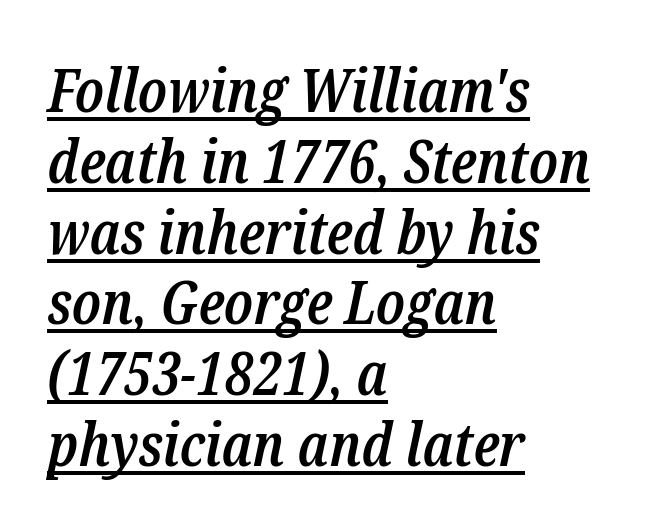
Q: Is the text bold? A: Semi-bold.
Q: Is the text italic (slanted)? A: Yes, it leans right by about 12 degrees.
Q: Is the typeface a serif or a sans-serif typeface? A: Serif.
Q: Is the text underlined? A: Yes.
Q: How is the paragraph aligned? A: Left-aligned.
Q: Is the spacing between letters normal or unusually wide? A: Normal.
Q: Width (condensed, normal, or wide)? A: Condensed.
Q: Stroke contrast? A: Low.
Q: x-height? A: Medium.
Q: Monospaced? A: No.
